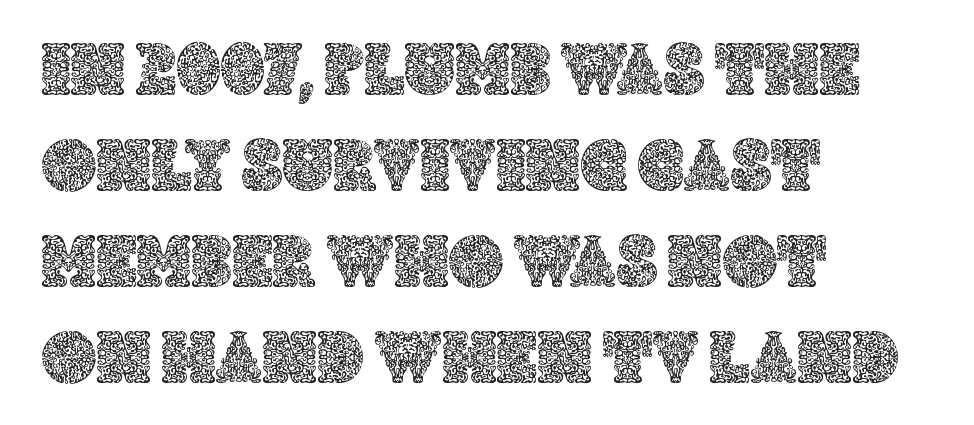
Q: Is the text italic (slanted)? A: No, it is upright.
Q: Is the text underlined? A: No.
Q: How is the paragraph aligned? A: Left-aligned.
Q: Is the spacing between letters normal or unusually wide? A: Normal.
Q: Is the spacing between lines tight, normal or loose? A: Normal.
Q: Width (condensed, normal, or wide)? A: Normal.
Q: x-height? A: Large.
Q: Monospaced? A: No.
